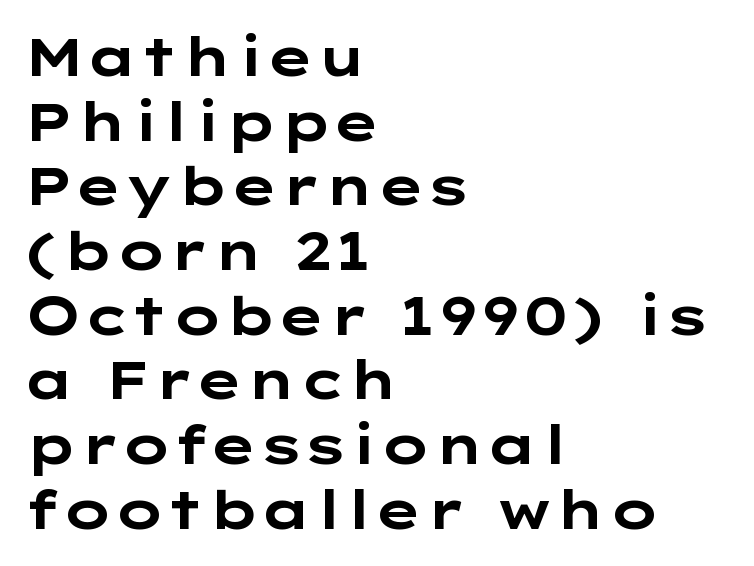
Q: Is the text bold? A: Yes.
Q: Is the text italic (slanted)? A: No, it is upright.
Q: Is the typeface a serif or a sans-serif typeface? A: Sans-serif.
Q: Is the text underlined? A: No.
Q: How is the paragraph aligned? A: Left-aligned.
Q: Is the spacing between letters normal or unusually wide? A: Normal.
Q: Width (condensed, normal, or wide)? A: Wide.
Q: Stroke contrast? A: Low.
Q: x-height? A: Medium.
